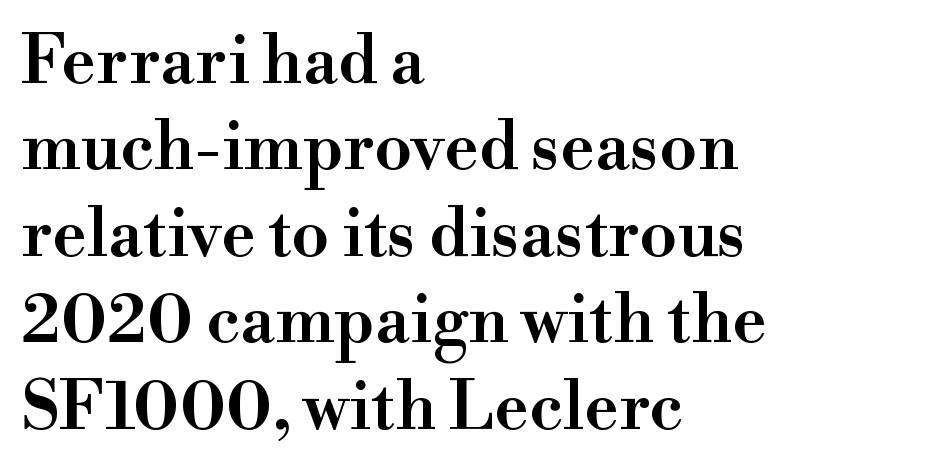
Q: Is the text bold? A: Semi-bold.
Q: Is the text italic (slanted)? A: No, it is upright.
Q: Is the typeface a serif or a sans-serif typeface? A: Serif.
Q: Is the text underlined? A: No.
Q: How is the paragraph aligned? A: Left-aligned.
Q: Is the spacing between letters normal or unusually wide? A: Normal.
Q: Is the spacing between lines tight, normal or loose? A: Normal.
Q: Width (condensed, normal, or wide)? A: Normal.
Q: Stroke contrast? A: High.
Q: x-height? A: Small.
Q: Monospaced? A: No.
